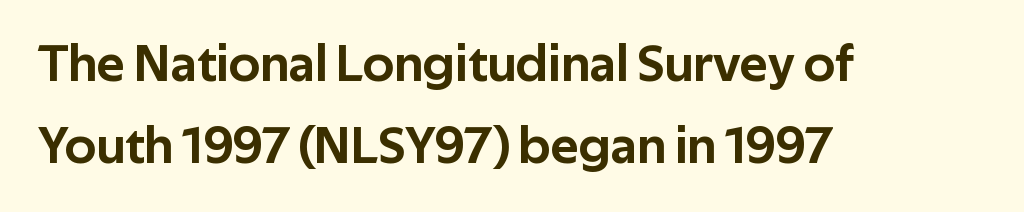
Q: Is the text italic (slanted)? A: No, it is upright.
Q: Is the typeface a serif or a sans-serif typeface? A: Sans-serif.
Q: Is the text underlined? A: No.
Q: How is the paragraph aligned? A: Left-aligned.
Q: Is the spacing between letters normal or unusually wide? A: Normal.
Q: Is the spacing between lines tight, normal or loose? A: Normal.
Q: Width (condensed, normal, or wide)? A: Normal.
Q: Stroke contrast? A: Low.
Q: x-height? A: Medium.
Q: Monospaced? A: No.
